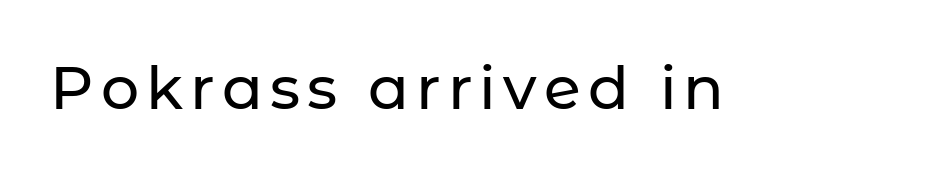
The image shows 60 px sans-serif type, upright; set not underlined; low stroke contrast and a medium x-height.
